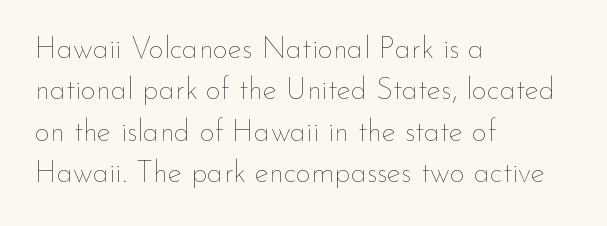
The rendering uses natural spacing where letterforms have individual widths. Line starts are locked; line ends wander. Leading matches the norm, producing a regular column. Posture: upright roman.
